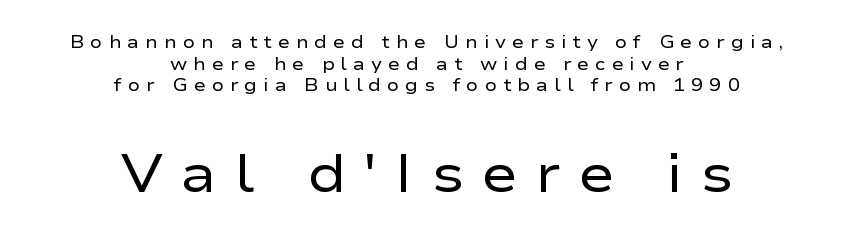
The image shows 54 px regular-weight, wide sans-serif type, upright; set centered, line spacing 1.2x, unusually wide letter spacing (+0.33 em), not underlined; the second (bottom) block is 3.0x larger; low stroke contrast and a medium x-height.
